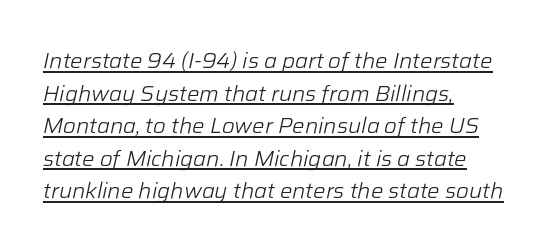
{"italic": "yes", "lean": "right", "slant_degrees": 12, "bold": "no", "underline": "yes", "align": "left", "line_spacing": "normal", "line_spacing_ratio": 1.48, "letter_spacing": "normal", "letter_spacing_em": 0.0, "glyph_px": 22}
